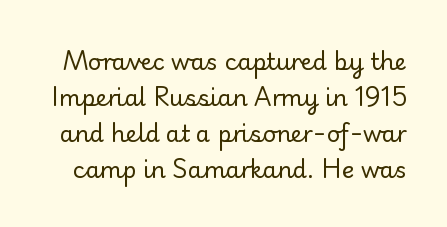
Q: Is the text bold? A: No.
Q: Is the text italic (slanted)? A: No, it is upright.
Q: Is the text underlined? A: No.
Q: Is the spacing between letters normal or unusually wide? A: Normal.
Q: Is the spacing between lines tight, normal or loose? A: Normal.
